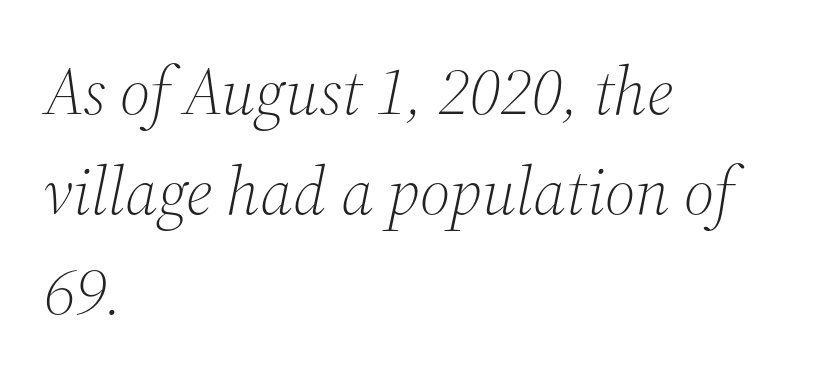
The image shows 67 px light serif type, italic (leaning right); set left-aligned, normal line spacing (1.49x), normal letter spacing, not underlined; medium stroke contrast and a medium x-height.
